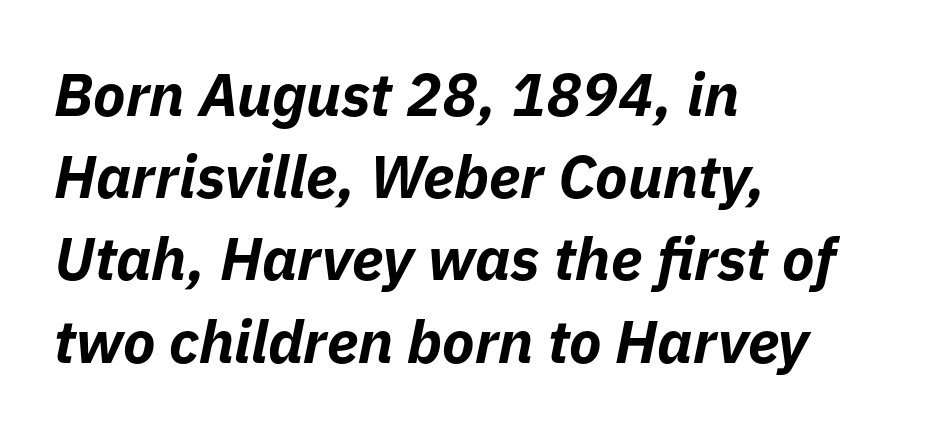
{"italic": "yes", "lean": "right", "slant_degrees": 11, "bold": "yes", "weight": "bold", "width": "normal", "stroke_contrast": "low", "x_height": "medium", "monospaced": "no", "underline": "no", "align": "left", "line_spacing": "normal", "line_spacing_ratio": 1.37, "letter_spacing": "normal", "letter_spacing_em": 0.0, "glyph_px": 60}
